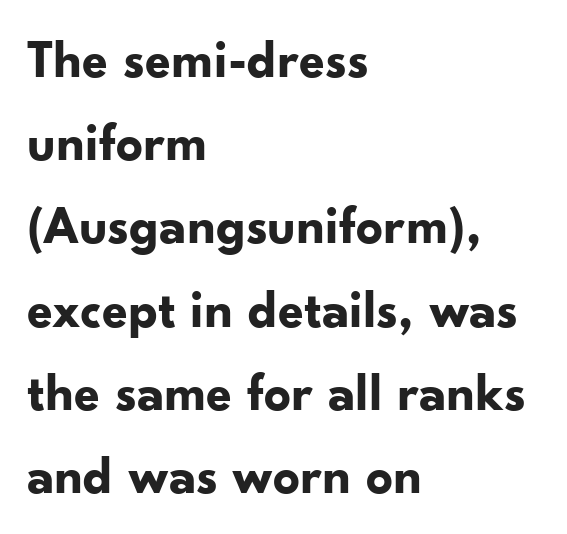
The image shows 53 px bold sans-serif type, upright; set left-aligned, normal line spacing (1.57x), normal letter spacing, not underlined; low stroke contrast and a small x-height.
